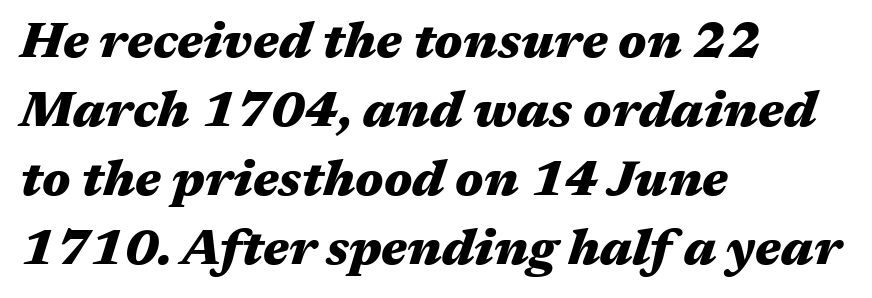
{"italic": "yes", "lean": "right", "slant_degrees": 17, "bold": "yes", "weight": "heavy", "width": "wide", "stroke_contrast": "medium", "x_height": "medium", "monospaced": "no", "underline": "no", "align": "left", "line_spacing": "normal", "line_spacing_ratio": 1.38, "letter_spacing": "normal", "letter_spacing_em": 0.0, "glyph_px": 50}
